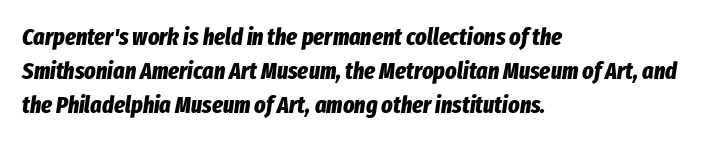
The image shows 24 px bold type, italic (leaning right); set left-aligned, normal line spacing (1.41x), normal letter spacing, not underlined.
